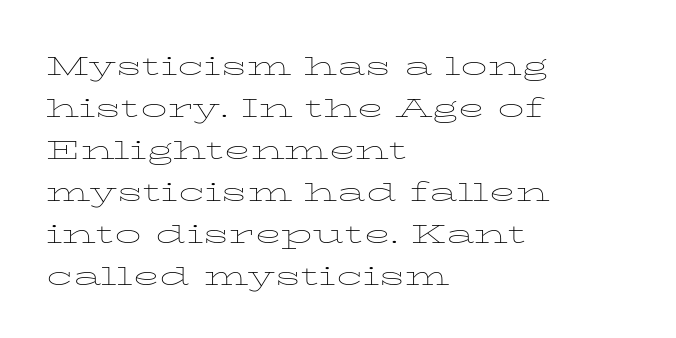
Q: Is the text bold? A: No.
Q: Is the text italic (slanted)? A: No, it is upright.
Q: Is the text underlined? A: No.
Q: How is the paragraph aligned? A: Left-aligned.
Q: Is the spacing between letters normal or unusually wide? A: Normal.
Q: Width (condensed, normal, or wide)? A: Wide.
Q: Stroke contrast? A: Low.
Q: x-height? A: Medium.
Q: Monospaced? A: No.
